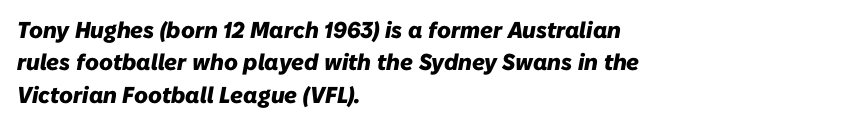
Q: Is the text bold? A: Yes.
Q: Is the text italic (slanted)? A: Yes, it leans right by about 10 degrees.
Q: Is the text underlined? A: No.
Q: How is the paragraph aligned? A: Left-aligned.
Q: Is the spacing between letters normal or unusually wide? A: Normal.
Q: Is the spacing between lines tight, normal or loose? A: Normal.
